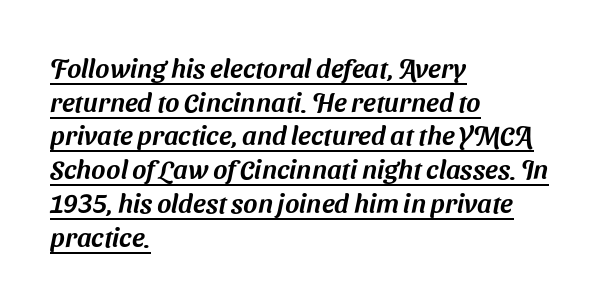
Line beginnings align vertically; line endings do not. Leading matches the norm, producing a regular column. Here the glyphs are tracked normally, forming tight word shapes. The sample's only ornament is a line tracing under the words.
